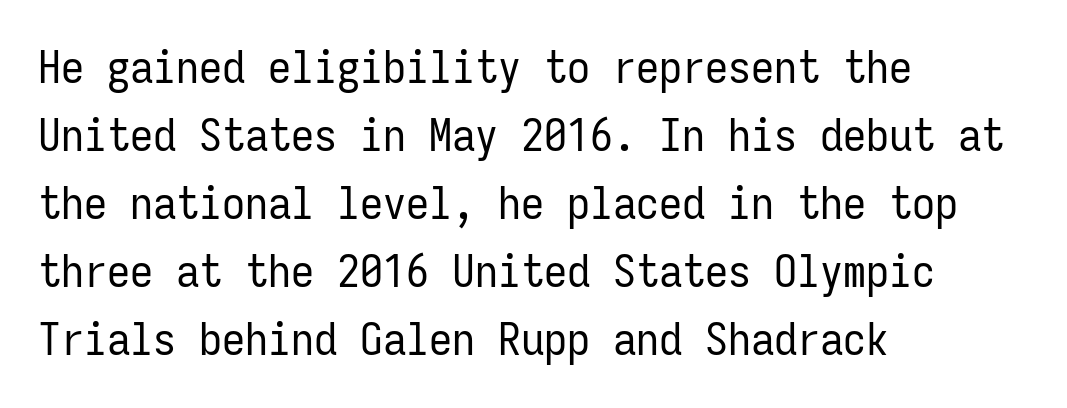
Q: Is the text bold? A: No.
Q: Is the text italic (slanted)? A: No, it is upright.
Q: Is the typeface a serif or a sans-serif typeface? A: Sans-serif.
Q: Is the text underlined? A: No.
Q: How is the paragraph aligned? A: Left-aligned.
Q: Is the spacing between letters normal or unusually wide? A: Normal.
Q: Is the spacing between lines tight, normal or loose? A: Normal.
Q: Width (condensed, normal, or wide)? A: Condensed.
Q: Stroke contrast? A: Low.
Q: x-height? A: Medium.
Q: Monospaced? A: Yes.
